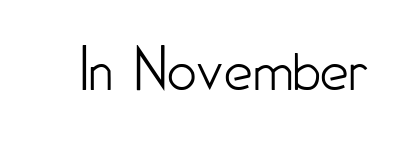
{"serif": "no", "italic": "no", "bold": "no", "weight": "light", "width": "condensed", "stroke_contrast": "low", "x_height": "small", "monospaced": "no", "underline": "no", "letter_spacing": "normal", "letter_spacing_em": 0.0, "glyph_px": 64}
